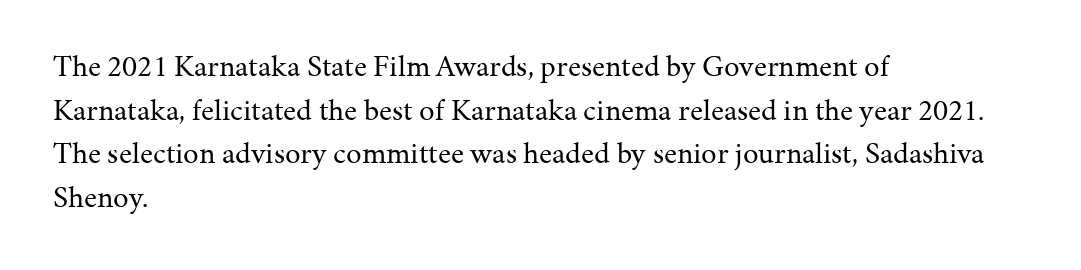
{"serif": "yes", "italic": "no", "bold": "no", "weight": "regular", "width": "normal", "stroke_contrast": "medium", "x_height": "medium", "monospaced": "no", "underline": "no", "align": "left", "line_spacing": "normal", "line_spacing_ratio": 1.41, "letter_spacing": "normal", "letter_spacing_em": 0.0, "glyph_px": 31}
